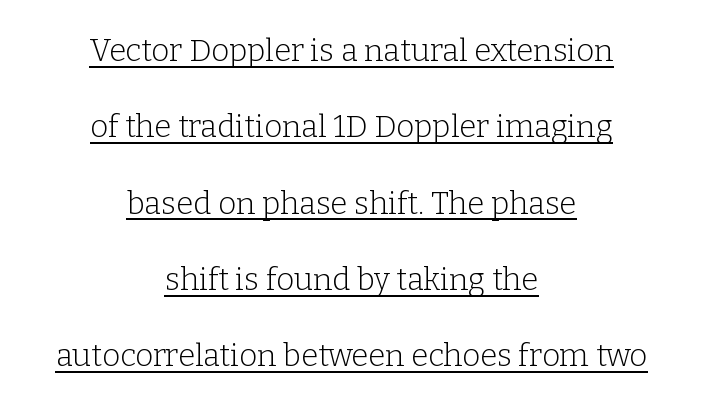
Q: Is the text bold? A: No.
Q: Is the text italic (slanted)? A: No, it is upright.
Q: Is the typeface a serif or a sans-serif typeface? A: Serif.
Q: Is the text underlined? A: Yes.
Q: How is the paragraph aligned? A: Centered.
Q: Is the spacing between letters normal or unusually wide? A: Normal.
Q: Is the spacing between lines tight, normal or loose? A: Loose.
Q: Width (condensed, normal, or wide)? A: Normal.
Q: Stroke contrast? A: Low.
Q: x-height? A: Medium.
Q: Monospaced? A: No.
